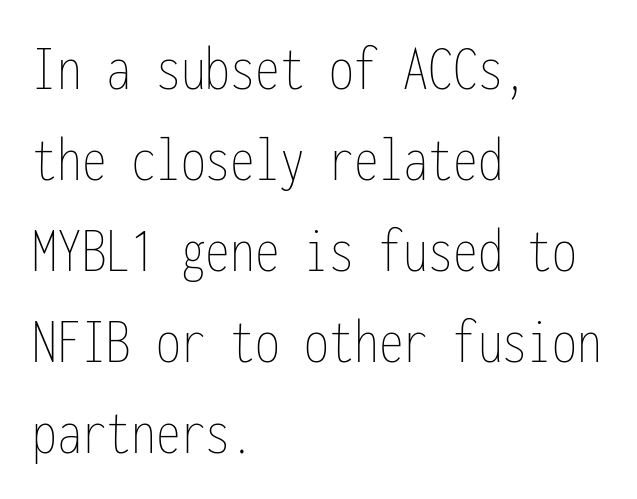
Q: Is the text bold? A: No.
Q: Is the text italic (slanted)? A: No, it is upright.
Q: Is the text underlined? A: No.
Q: How is the paragraph aligned? A: Left-aligned.
Q: Is the spacing between letters normal or unusually wide? A: Normal.
Q: Is the spacing between lines tight, normal or loose? A: Normal.
Q: Width (condensed, normal, or wide)? A: Condensed.
Q: Stroke contrast? A: Low.
Q: x-height? A: Medium.
Q: Monospaced? A: Yes.
